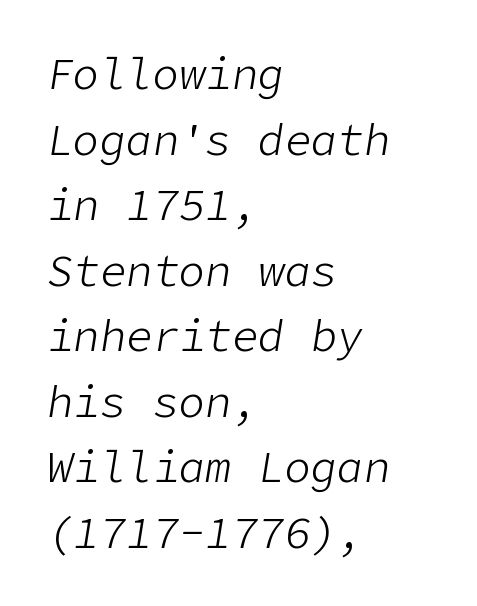
Yep, that's italic — everything's leaning. Default kerning and tracking; the words read as compact shapes. The paragraph shown leans on its left margin. The block of text has a typical density, with ordinary space between rows. Check under the words: just untouched page.
